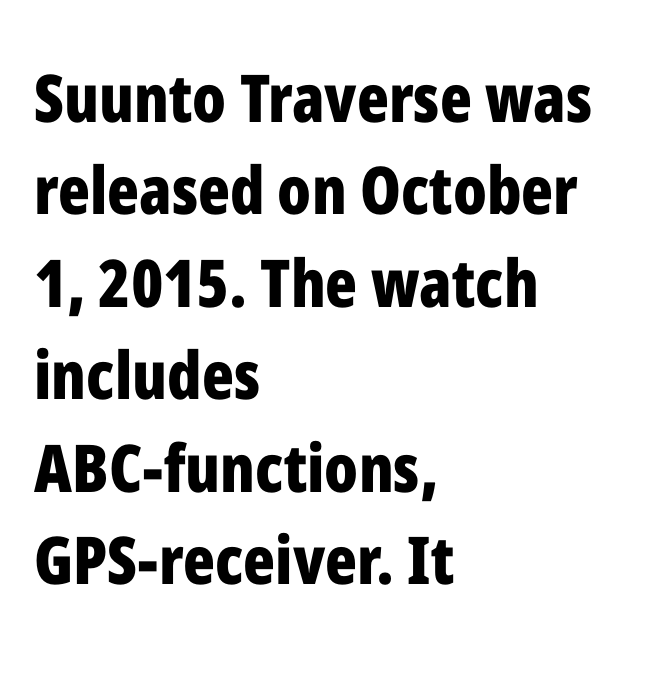
Each new line begins a customary step beneath the previous one. Between one letter and the next there's only the usual sliver of space. The face used here has the dense, thick strokes of a bold. Is the block centered? No — it sits flush against the left margin. Is this a fixed-width face? No — the glyphs have proportional, varying widths. The passage shown is not underscored anywhere.
